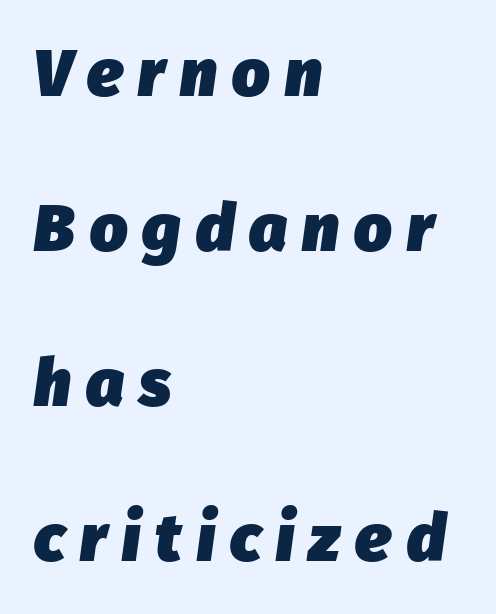
What's the leading like? Stretched, with rows far apart. You can tell it's italic because the verticals aren't actually vertical. These words are printed bold, with thick strokes throughout. What stands out about the letter spacing? Its width — letters are far apart. Each letter keeps its own natural width here, so spacing adapts to shape.
